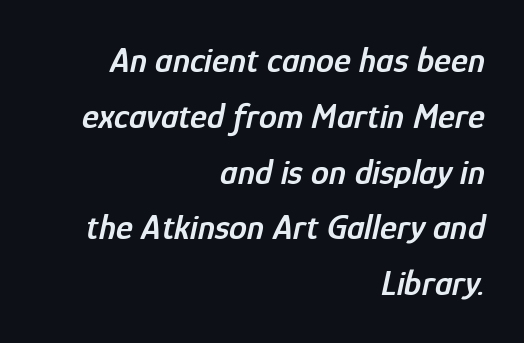
Spacing verdict: proportional, widths tailored to each character. Whoever set this chose a conventional vertical rhythm. Every row of glyphs terminates at an identical x-position on the right. The passage shown leans; its letterforms are oblique.
